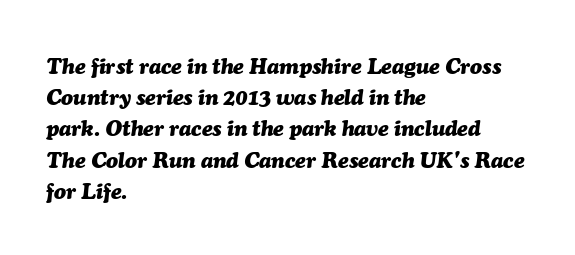
{"italic": "yes", "lean": "right", "slant_degrees": 7, "bold": "yes", "underline": "no", "align": "left", "line_spacing": "normal", "line_spacing_ratio": 1.42, "letter_spacing": "normal", "letter_spacing_em": 0.0, "glyph_px": 22}
